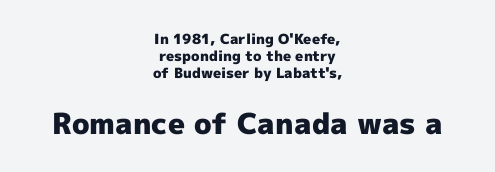
{"serif": "no", "italic": "no", "bold": "yes", "weight": "heavy", "width": "normal", "x_height": "medium", "monospaced": "no", "underline": "no", "align": "center", "line_spacing_ratio": 1.2, "letter_spacing": "normal", "letter_spacing_em": 0.0, "larger_block": "second", "size_ratio": 2.07, "glyph_px": 29}
